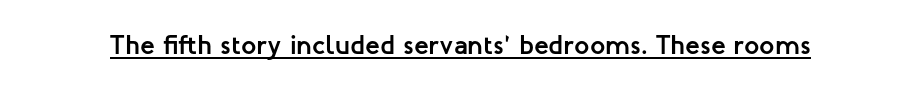
The image shows 27 px bold type, upright; set normal letter spacing, underlined.
